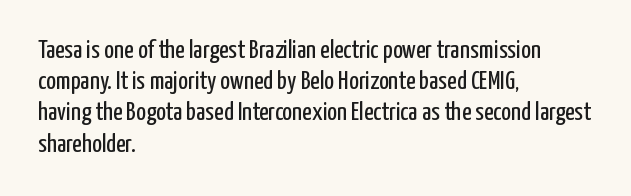
The image shows 26 px text type, upright; set left-aligned, line spacing 1.2x, normal letter spacing, not underlined.
